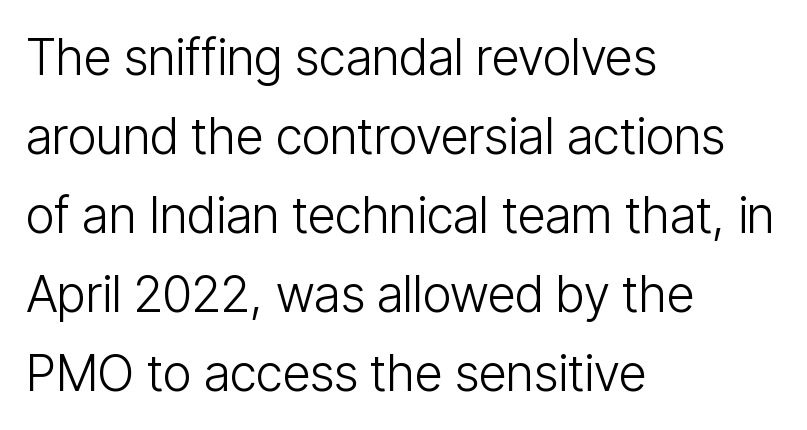
The image shows 50 px light, condensed sans-serif type, upright; set left-aligned, normal line spacing (1.58x), normal letter spacing, not underlined; low stroke contrast and a medium x-height.
